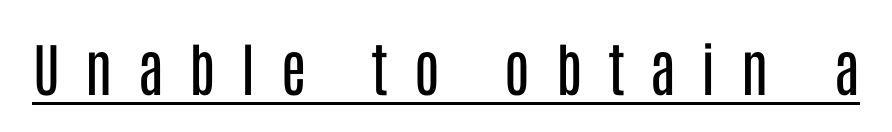
Proportional: the letters do not fall into vertical columns. The lettering is marked with a stroke running underneath it. The face used here is rendered with a markedly widened letterfit. This is sans-serif lettering, the kind often seen on screens and signage. The letters look calm and open, with moderate or lighter stems. Italic? Not at all — the glyphs are vertical.
